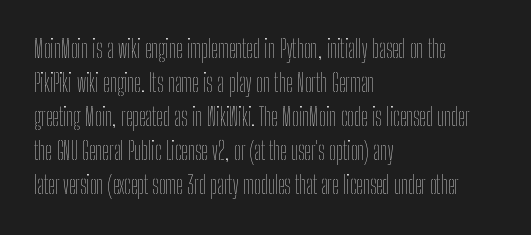
Just letters on the line, the space beneath them empty. The lines sit at an ordinary, default distance from one another. Reading down the block, your eye returns to a fixed left position each line. Think standard paragraph weight, or any step lighter than that.
